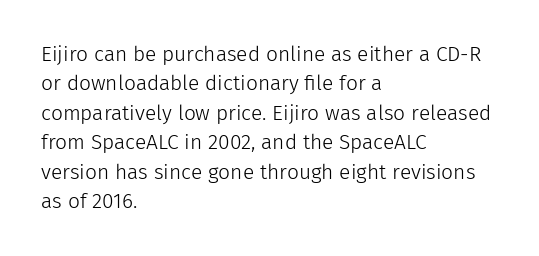
A clean baseline with only descenders dipping below it. If you drew a line through each stem, it would be perfectly vertical. Honestly, the row spacing looks completely unremarkable. Is this a heavy cut? Hardly; it is regular or lighter.
